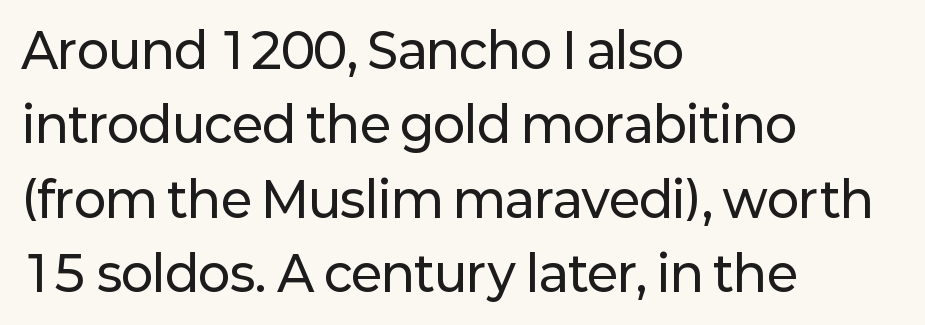
The designer left line spacing at the default. The zone under the glyphs is completely vacant. No extra tracking has been applied to these lines. I'd call this a sans setting — the letters go barefoot. A typesetter would call this proportional, since set widths differ per character. Is there any slant? The stems are plumb.
